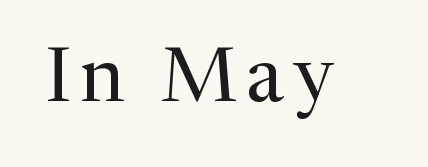
No extra ink here — the face is not bold. A typesetter would call this proportional, since set widths differ per character. Ordinary non-slanted type is in use. Rule under the text: the space is simply empty. Yep, those are serifs on the letters.
